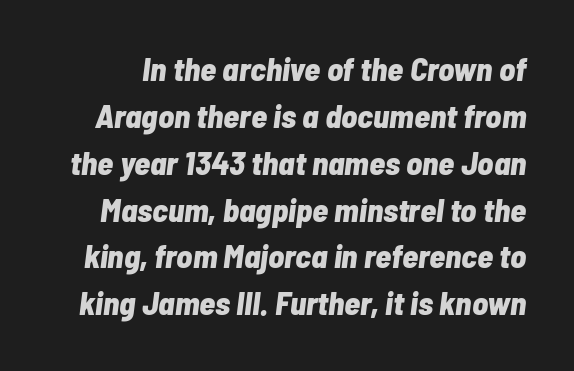
{"italic": "yes", "lean": "right", "slant_degrees": 7, "bold": "yes", "weight": "bold", "width": "condensed", "stroke_contrast": "low", "x_height": "medium", "monospaced": "no", "underline": "no", "line_spacing": "normal", "line_spacing_ratio": 1.42, "letter_spacing": "normal", "letter_spacing_em": 0.0, "glyph_px": 33}
